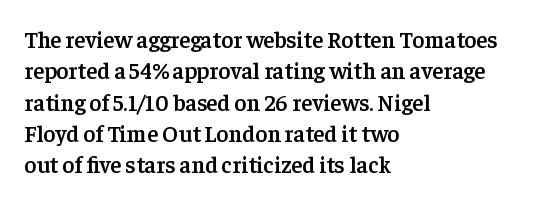
Type without underlining. Compared with an ordinary text face, these strokes are moderately heavier — a semibold. A typesetter would call this zero additional tracking. The vertical gap from one line to the next is medium.
